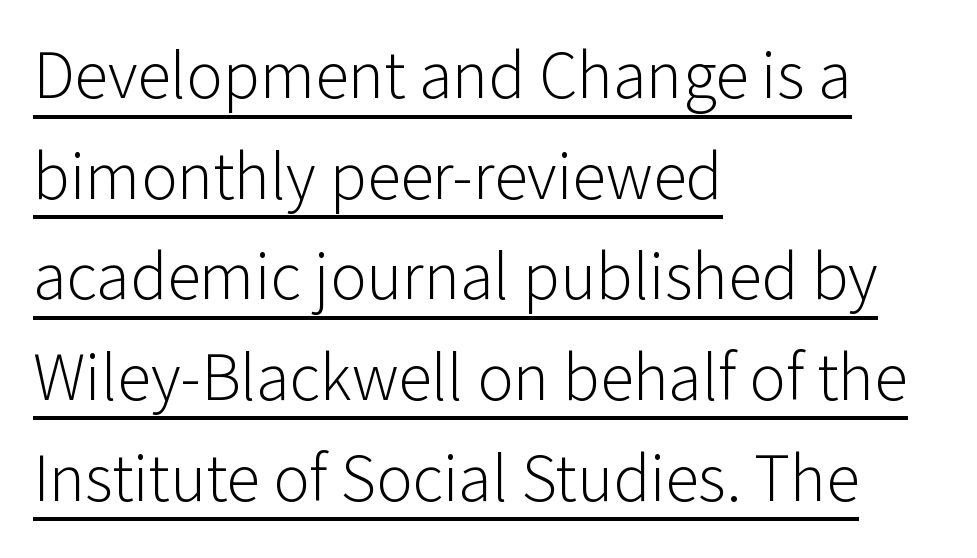
Which margin do the lines hug? The left one — the right edge is uneven. This sample uses a sans-serif face. Summary of weight: not heavy and not bold. Standard letterfit; no display-style spreading of the glyphs. One glance says typical: line gaps are just what's usual.
